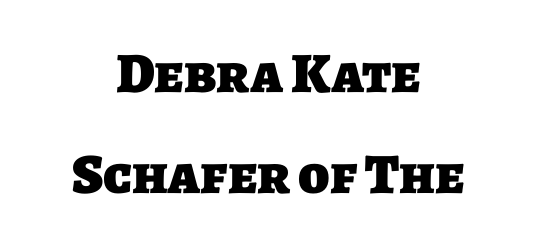
How are the letters spaced? Ordinarily, with no added tracking. The string is rendered with underlining switched off. Which margin do the lines hug? Neither — every line sits in the middle. Weight: bold. Nothing sits at the stroke ends, so this counts as sans-serif.
